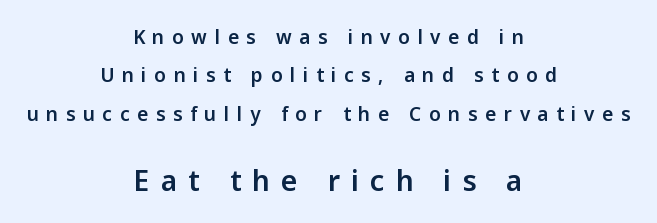
Q: Is the text italic (slanted)? A: No, it is upright.
Q: Is the typeface a serif or a sans-serif typeface? A: Sans-serif.
Q: Is the text underlined? A: No.
Q: How is the paragraph aligned? A: Centered.
Q: Is the spacing between letters normal or unusually wide? A: Unusually wide.
Q: Is the spacing between lines tight, normal or loose? A: Loose.
Q: Which block of text is set in a larger size, the first (top) or the second (bottom)? A: The second (bottom) one.
Q: Width (condensed, normal, or wide)? A: Normal.
Q: Stroke contrast? A: Low.
Q: x-height? A: Medium.
Q: Monospaced? A: No.
